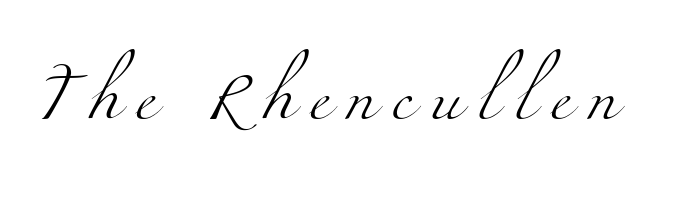
These lines are rendered in a variable-pitch font. Letters rest on an invisible, unmarked baseline. In terms of letterspacing, this is a distinctly airy, spread setting.
